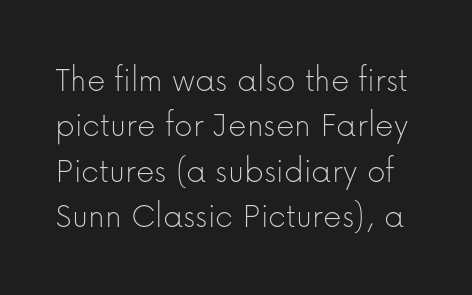
The image shows 36 px thin sans-serif type, upright; set normal line spacing (1.26x), normal letter spacing, not underlined; low stroke contrast and a medium x-height.
